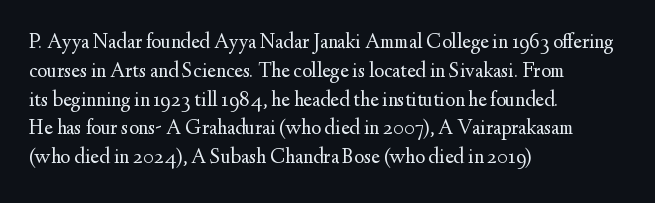
Each new line begins a customary step beneath the previous one. Stems here are at most as thick as an everyday book face. Words appear dense and cohesive because spacing is normal. Descenders hang freely into open space. The axis of the letterforms is exactly vertical.
